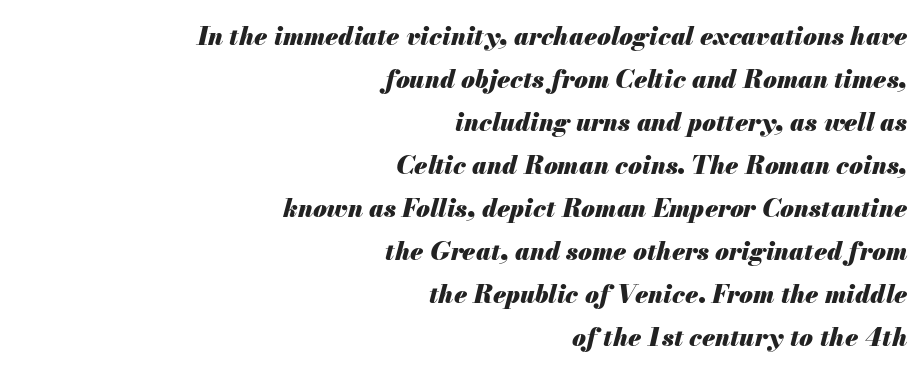
Every letter is thick-stroked: bold, no question. The string is rendered with underlining switched off. This rendering leaves character spacing at its baseline value. The paragraph has a hard right edge and a soft left edge. Quick note: italic.
